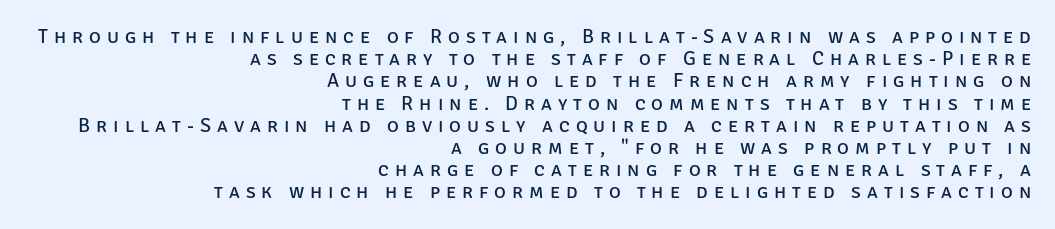
Q: Is the text bold? A: No.
Q: Is the text italic (slanted)? A: No, it is upright.
Q: Is the text underlined? A: No.
Q: How is the paragraph aligned? A: Right-aligned.
Q: Is the spacing between letters normal or unusually wide? A: Unusually wide.
Q: Is the spacing between lines tight, normal or loose? A: Tight.
